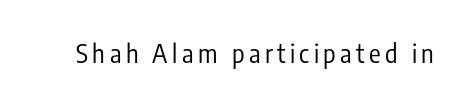
The image shows 26 px text type, upright; set not underlined.
